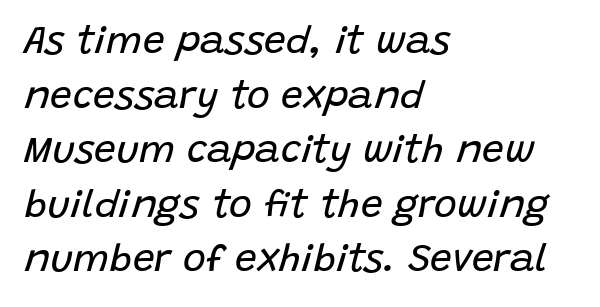
{"italic": "yes", "lean": "right", "slant_degrees": 15, "bold": "no", "weight": "regular", "width": "normal", "stroke_contrast": "low", "x_height": "large", "monospaced": "no", "underline": "no", "align": "left", "line_spacing": "normal", "line_spacing_ratio": 1.4, "letter_spacing": "normal", "letter_spacing_em": 0.0, "glyph_px": 39}
